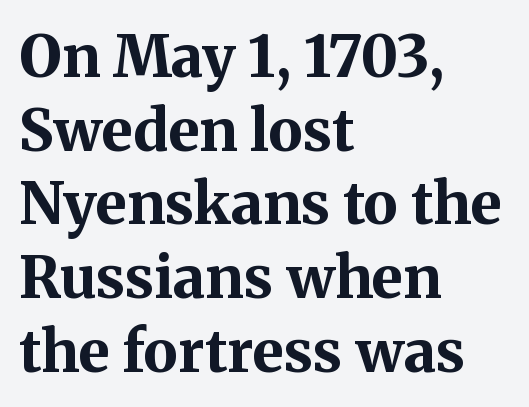
Q: Is the text bold? A: Yes.
Q: Is the text italic (slanted)? A: No, it is upright.
Q: Is the typeface a serif or a sans-serif typeface? A: Serif.
Q: Is the text underlined? A: No.
Q: How is the paragraph aligned? A: Left-aligned.
Q: Is the spacing between letters normal or unusually wide? A: Normal.
Q: Is the spacing between lines tight, normal or loose? A: Normal.
Q: Width (condensed, normal, or wide)? A: Normal.
Q: Stroke contrast? A: Medium.
Q: x-height? A: Medium.
Q: Monospaced? A: No.
